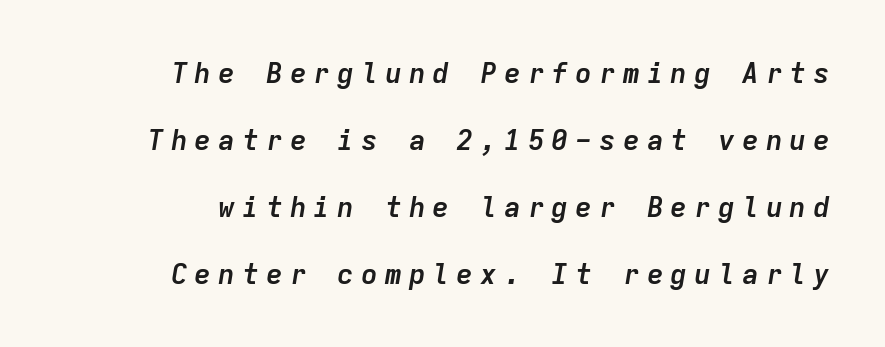
Q: Is the text bold? A: Yes.
Q: Is the text italic (slanted)? A: Yes, it leans right by about 9 degrees.
Q: Is the text underlined? A: No.
Q: Is the spacing between letters normal or unusually wide? A: Unusually wide.
Q: Is the spacing between lines tight, normal or loose? A: Loose.
Q: Width (condensed, normal, or wide)? A: Normal.
Q: Stroke contrast? A: Low.
Q: x-height? A: Medium.
Q: Monospaced? A: Yes.
